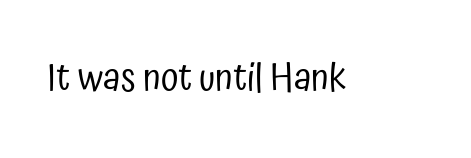
Q: Is the text bold? A: No.
Q: Is the text italic (slanted)? A: No, it is upright.
Q: Is the typeface a serif or a sans-serif typeface? A: Sans-serif.
Q: Is the text underlined? A: No.
Q: Is the spacing between letters normal or unusually wide? A: Normal.
Q: Width (condensed, normal, or wide)? A: Condensed.
Q: Stroke contrast? A: Low.
Q: x-height? A: Medium.
Q: Monospaced? A: No.
